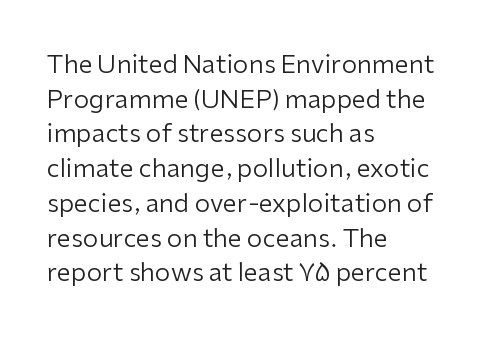
Q: Is the text bold? A: No.
Q: Is the text italic (slanted)? A: No, it is upright.
Q: Is the text underlined? A: No.
Q: How is the paragraph aligned? A: Left-aligned.
Q: Is the spacing between letters normal or unusually wide? A: Normal.
Q: Is the spacing between lines tight, normal or loose? A: Normal.
